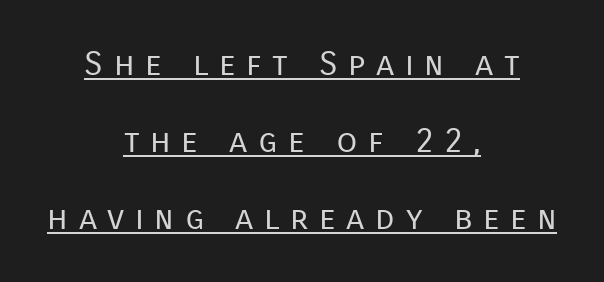
{"serif": "no", "italic": "no", "bold": "no", "weight": "regular", "width": "normal", "stroke_contrast": "low", "x_height": "medium", "monospaced": "no", "underline": "yes", "align": "center", "line_spacing": "loose", "line_spacing_ratio": 2.26, "letter_spacing": "wide", "letter_spacing_em": 0.31, "glyph_px": 34}
